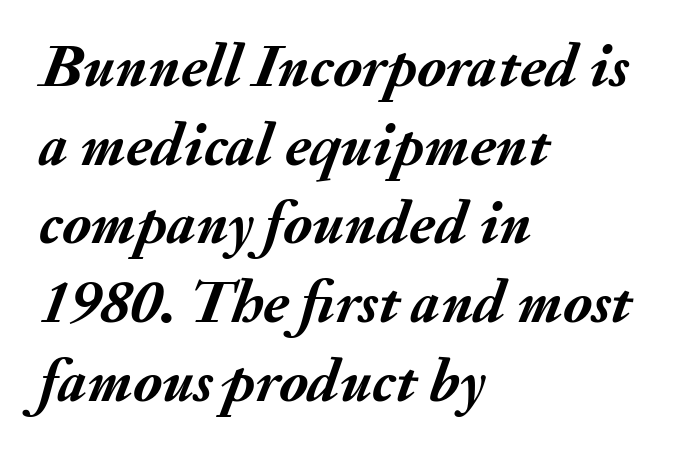
The image shows 61 px semibold type, italic (leaning right); set left-aligned, normal line spacing (1.29x), normal letter spacing, not underlined; medium stroke contrast and a small x-height.
